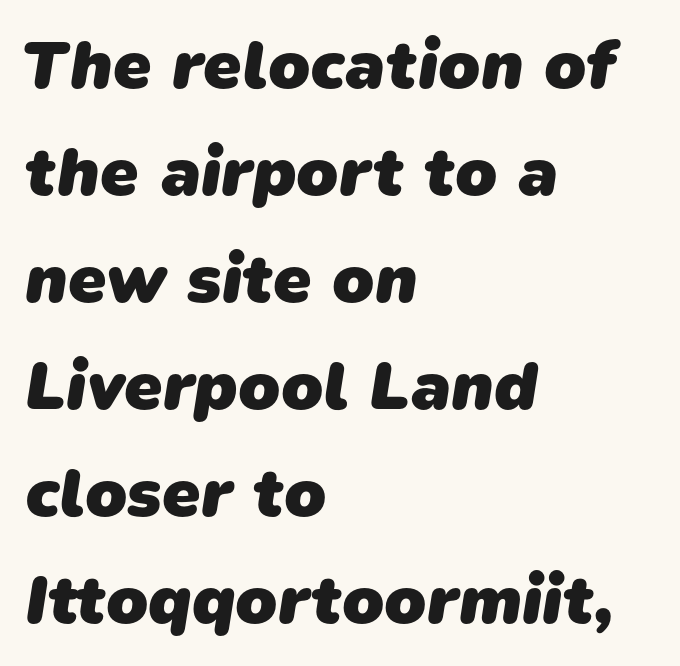
Q: Is the text bold? A: Yes.
Q: Is the typeface a serif or a sans-serif typeface? A: Sans-serif.
Q: Is the text underlined? A: No.
Q: How is the paragraph aligned? A: Left-aligned.
Q: Is the spacing between letters normal or unusually wide? A: Normal.
Q: Is the spacing between lines tight, normal or loose? A: Normal.
Q: Width (condensed, normal, or wide)? A: Normal.
Q: Stroke contrast? A: Low.
Q: x-height? A: Medium.
Q: Monospaced? A: No.
